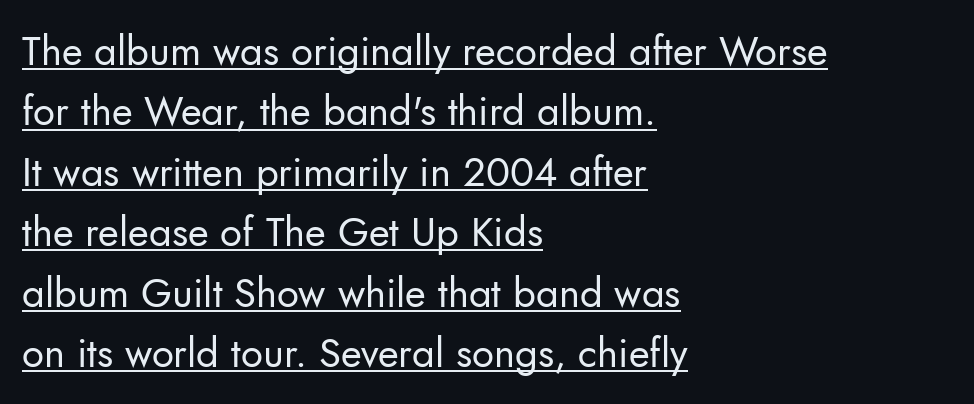
The image shows 40 px regular-weight sans-serif type, upright; set left-aligned, normal line spacing (1.51x), normal letter spacing, underlined; low stroke contrast and a small x-height.
